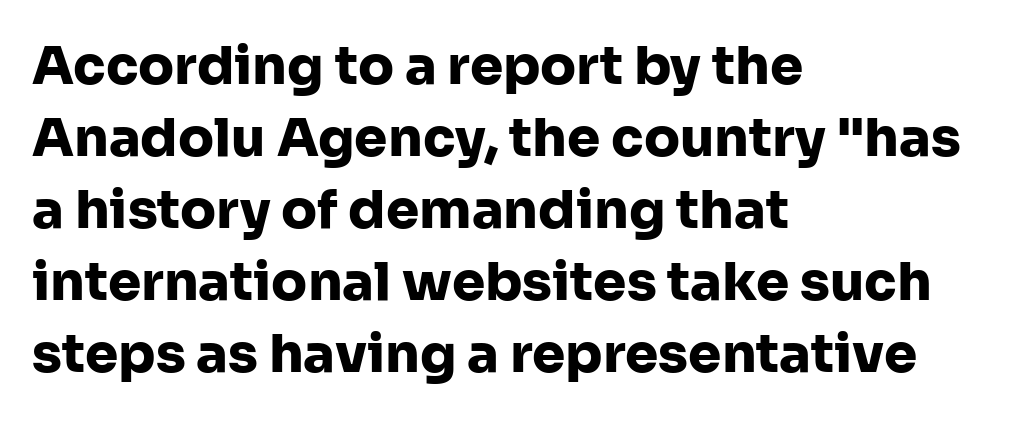
The image shows 53 px heavy sans-serif type, upright; set left-aligned, normal line spacing (1.36x), normal letter spacing, not underlined; low stroke contrast and a medium x-height.
